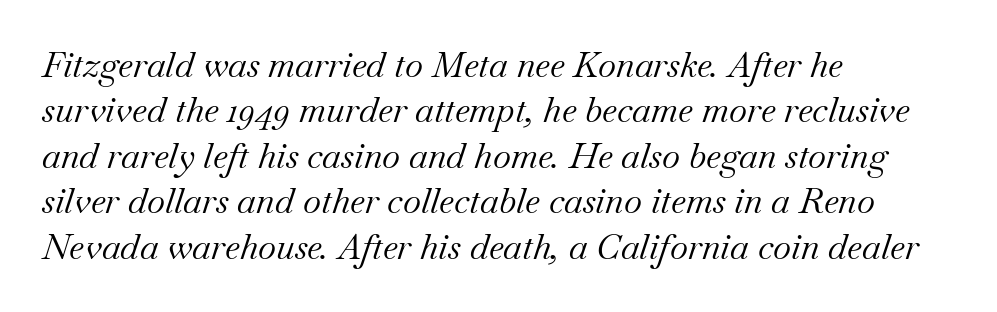
The image shows 35 px regular-weight serif type, italic (leaning right); set left-aligned, normal line spacing (1.3x), normal letter spacing, not underlined; medium stroke contrast and a small x-height.
